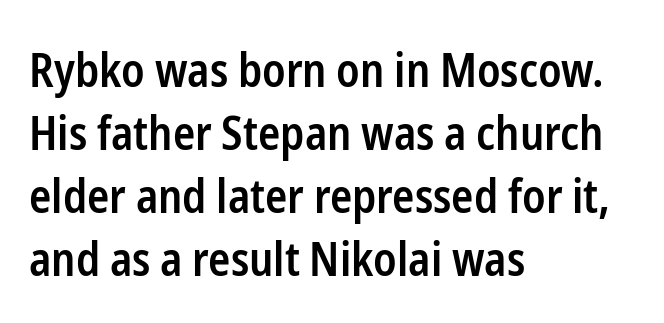
The letters are semibold — heavier than regular but short of a full bold. Think of a printed novel: that variable character pitch is what you see here. Are there feet on the stems? There aren't — it's a sans. Reading down the block, your eye returns to a fixed left position each line. The zone under the glyphs is completely vacant. The letterforms sit shoulder to shoulder at normal distance.
